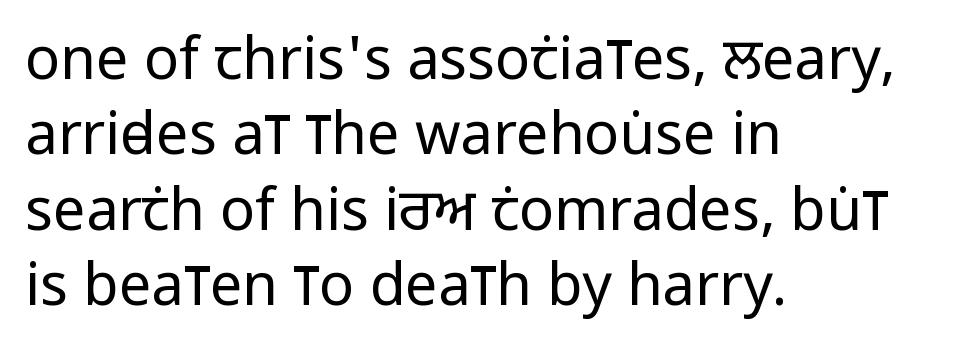
The image shows 58 px regular-weight, condensed sans-serif type, upright; set left-aligned, normal line spacing (1.3x), normal letter spacing, not underlined; low stroke contrast and a large x-height.
